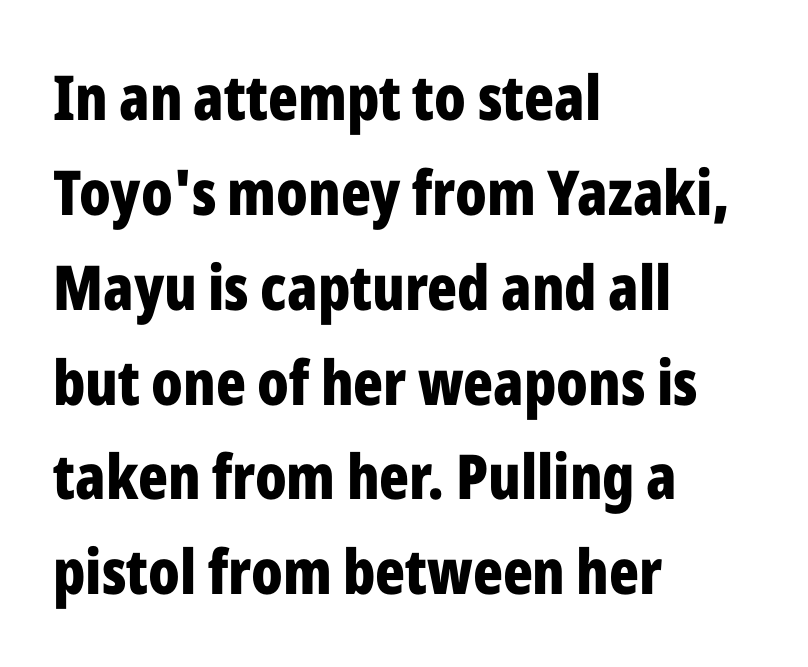
Q: Is the text bold? A: Yes.
Q: Is the text italic (slanted)? A: No, it is upright.
Q: Is the typeface a serif or a sans-serif typeface? A: Sans-serif.
Q: Is the text underlined? A: No.
Q: How is the paragraph aligned? A: Left-aligned.
Q: Is the spacing between letters normal or unusually wide? A: Normal.
Q: Is the spacing between lines tight, normal or loose? A: Normal.
Q: Width (condensed, normal, or wide)? A: Condensed.
Q: Stroke contrast? A: Low.
Q: x-height? A: Medium.
Q: Monospaced? A: No.
